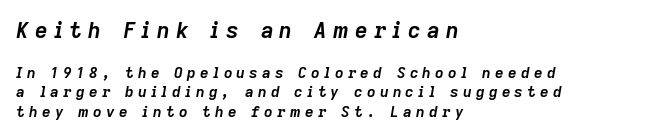
{"italic": "yes", "lean": "right", "slant_degrees": 9, "bold": "yes", "underline": "no", "align": "left", "line_spacing": "normal", "line_spacing_ratio": 1.32, "letter_spacing": "wide", "letter_spacing_em": 0.28, "larger_block": "first", "size_ratio": 1.47, "glyph_px": 22}
